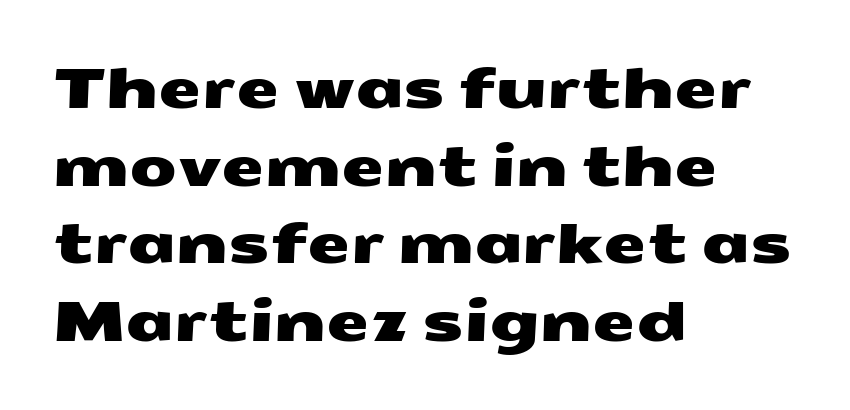
These lines are rendered in a variable-pitch font. Each line starts at the same left margin while the right side varies. Leading: standard. The glyphs in this specimen are sans serif.
